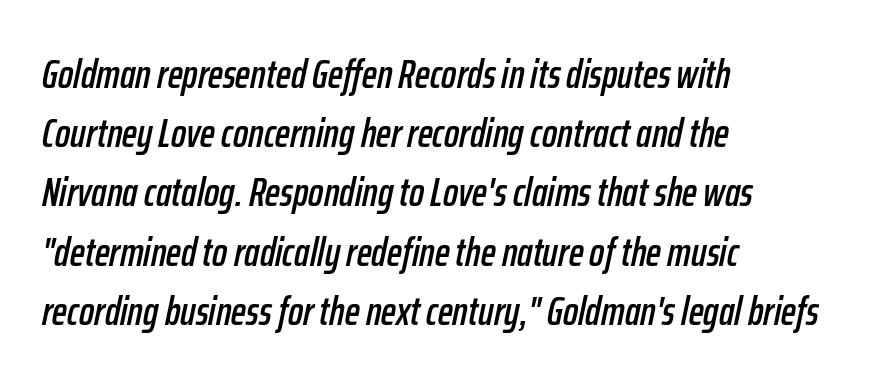
Descenders hang freely into open space. These lines are set flush left with a ragged right edge. If you drew a line through each stem, it would be angled. Whoever set this chose a conventional vertical rhythm.
